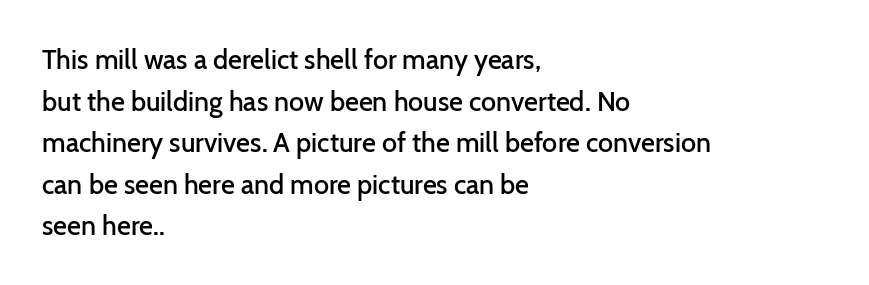
Q: Is the text bold? A: Semi-bold.
Q: Is the text italic (slanted)? A: No, it is upright.
Q: Is the text underlined? A: No.
Q: How is the paragraph aligned? A: Left-aligned.
Q: Is the spacing between letters normal or unusually wide? A: Normal.
Q: Is the spacing between lines tight, normal or loose? A: Normal.
